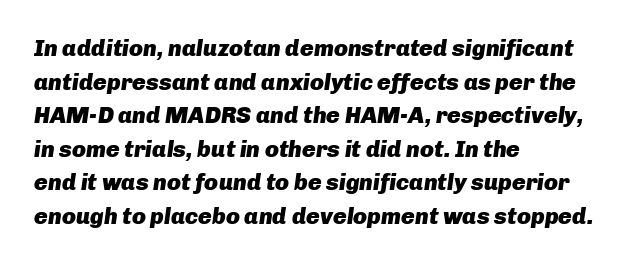
Between one letter and the next there's only the usual sliver of space. The rendering anchors every line to the left-hand side. Set as a true bold cut, around the 700 mark. Does the lettering tilt? It does — this is italic.
